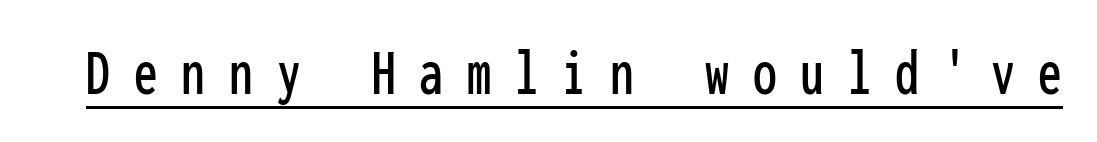
Q: Is the text italic (slanted)? A: No, it is upright.
Q: Is the typeface a serif or a sans-serif typeface? A: Sans-serif.
Q: Is the text underlined? A: Yes.
Q: Is the spacing between letters normal or unusually wide? A: Unusually wide.
Q: Width (condensed, normal, or wide)? A: Condensed.
Q: Stroke contrast? A: Low.
Q: x-height? A: Medium.
Q: Monospaced? A: Yes.
